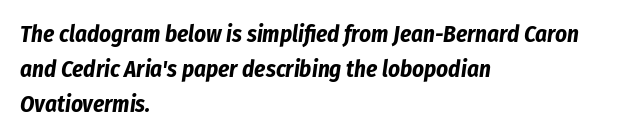
Q: Is the text bold? A: Yes.
Q: Is the text italic (slanted)? A: Yes, it leans right by about 8 degrees.
Q: Is the text underlined? A: No.
Q: How is the paragraph aligned? A: Left-aligned.
Q: Is the spacing between letters normal or unusually wide? A: Normal.
Q: Is the spacing between lines tight, normal or loose? A: Normal.
